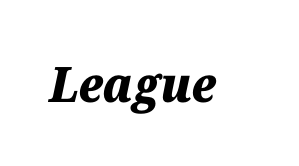
The image shows 49 px heavy type, italic (leaning right); set normal letter spacing, not underlined; medium stroke contrast and a medium x-height.
